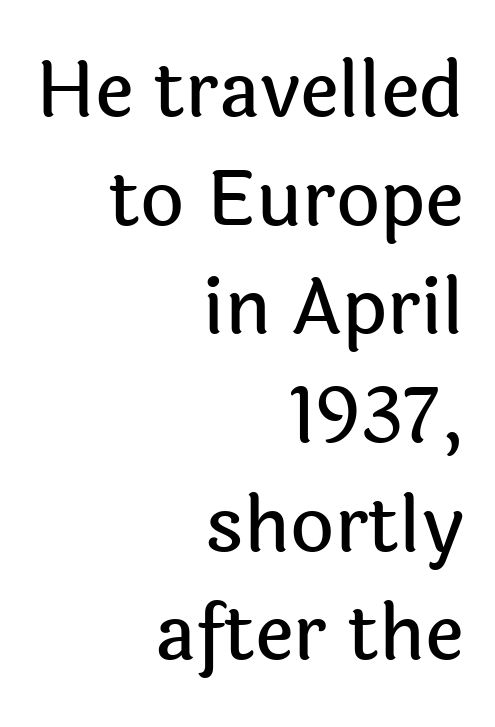
Q: Is the text italic (slanted)? A: No, it is upright.
Q: Is the typeface a serif or a sans-serif typeface? A: Sans-serif.
Q: Is the text underlined? A: No.
Q: How is the paragraph aligned? A: Right-aligned.
Q: Is the spacing between letters normal or unusually wide? A: Normal.
Q: Is the spacing between lines tight, normal or loose? A: Normal.
Q: Width (condensed, normal, or wide)? A: Normal.
Q: x-height? A: Medium.
Q: Monospaced? A: No.
